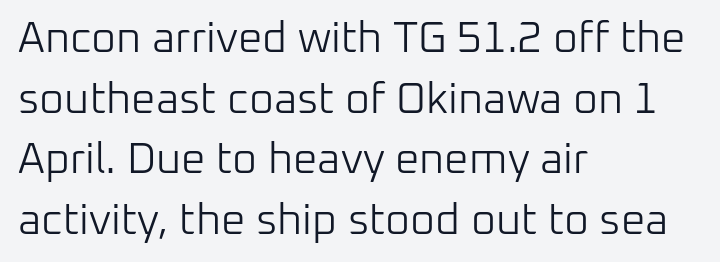
Q: Is the text bold? A: No.
Q: Is the text italic (slanted)? A: No, it is upright.
Q: Is the typeface a serif or a sans-serif typeface? A: Sans-serif.
Q: Is the text underlined? A: No.
Q: How is the paragraph aligned? A: Left-aligned.
Q: Is the spacing between letters normal or unusually wide? A: Normal.
Q: Is the spacing between lines tight, normal or loose? A: Normal.
Q: Width (condensed, normal, or wide)? A: Normal.
Q: Stroke contrast? A: Low.
Q: x-height? A: Medium.
Q: Monospaced? A: No.
